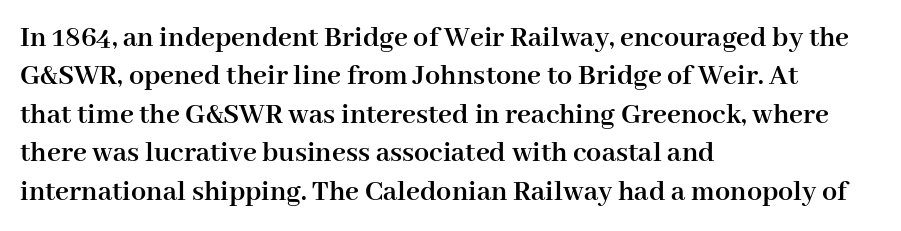
The image shows 30 px semibold serif type, upright; set left-aligned, normal line spacing (1.28x), normal letter spacing, not underlined; high stroke contrast and a medium x-height.
